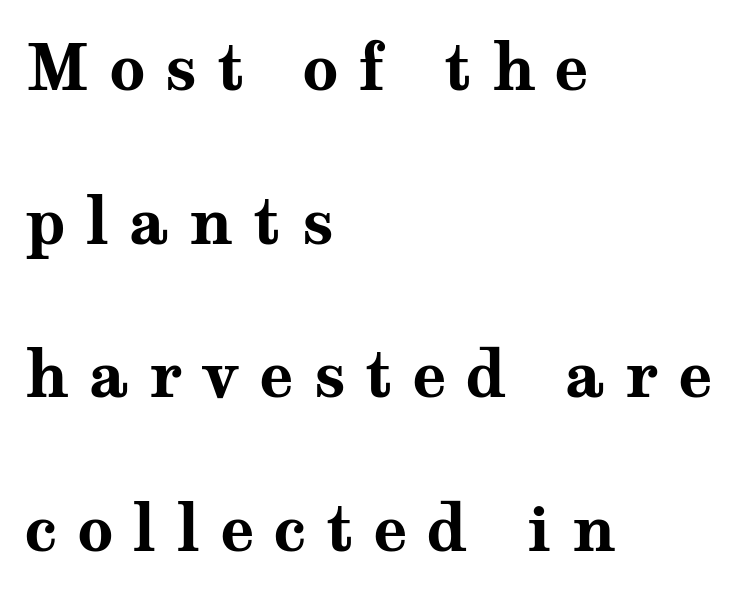
Q: Is the text bold? A: Yes.
Q: Is the text italic (slanted)? A: No, it is upright.
Q: Is the typeface a serif or a sans-serif typeface? A: Serif.
Q: Is the text underlined? A: No.
Q: How is the paragraph aligned? A: Left-aligned.
Q: Is the spacing between letters normal or unusually wide? A: Unusually wide.
Q: Is the spacing between lines tight, normal or loose? A: Loose.
Q: Width (condensed, normal, or wide)? A: Wide.
Q: Stroke contrast? A: Medium.
Q: x-height? A: Medium.
Q: Monospaced? A: No.
